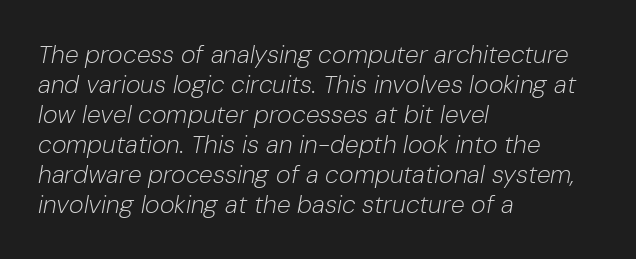
A student would call this left alignment; a typographer would say flush left, rag right. This is oblique type, the kind used for emphasis or titles. Standard letterfit; no display-style spreading of the glyphs. The area under the type is left untouched.
